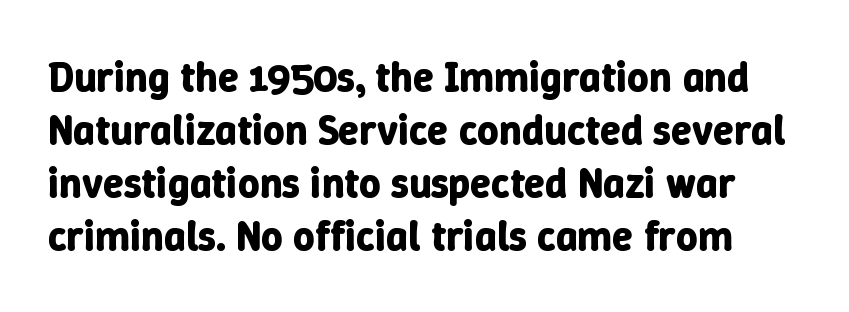
No extra tracking has been applied to these lines. Letters rest on an invisible, unmarked baseline. Stroke thickness is high; the sample reads as a true bold. A typesetter would call this proportional, since set widths differ per character. Posture: straight, roman, zero tilt. Honestly, the row spacing looks completely unremarkable.
